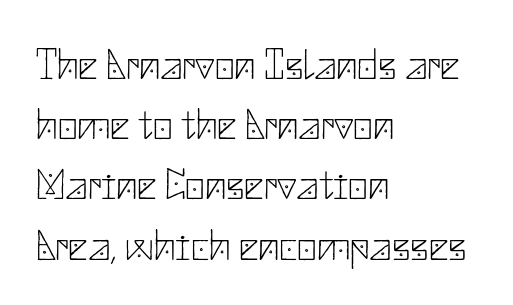
The image shows 43 px thin sans-serif type, upright; set left-aligned, normal line spacing (1.4x), normal letter spacing, not underlined; low stroke contrast and a small x-height.
